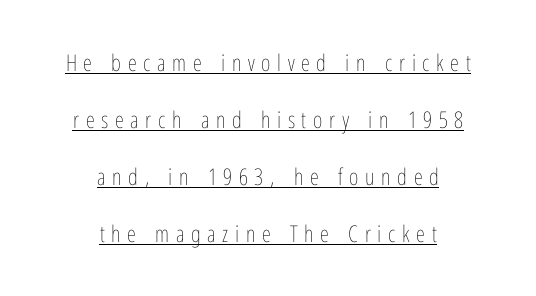
{"italic": "no", "bold": "no", "underline": "yes", "align": "center", "line_spacing": "loose", "line_spacing_ratio": 2.48, "letter_spacing": "wide", "letter_spacing_em": 0.29, "glyph_px": 23}
